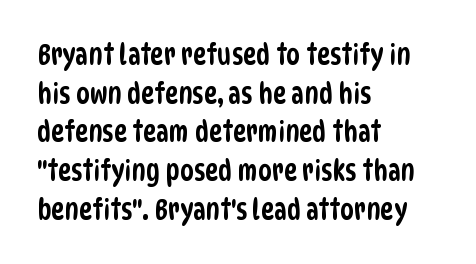
{"serif": "no", "width": "condensed", "stroke_contrast": "low", "x_height": "large", "monospaced": "no", "underline": "no", "align": "left", "line_spacing": "normal", "line_spacing_ratio": 1.38, "letter_spacing": "normal", "letter_spacing_em": 0.0, "glyph_px": 28}
